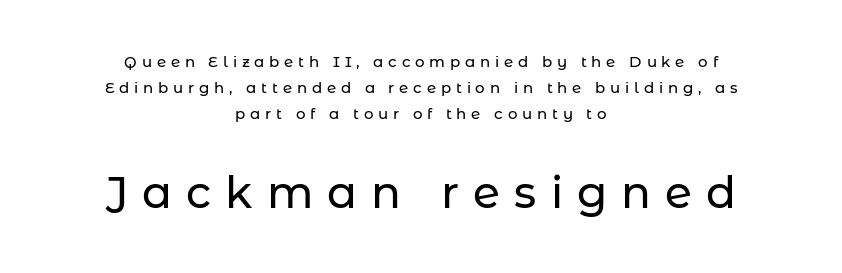
The image shows 44 px sans-serif type, upright; set centered, line spacing 1.74x, unusually wide letter spacing (+0.32 em), not underlined; the second (bottom) block is 2.93x larger; low stroke contrast and a medium x-height.
